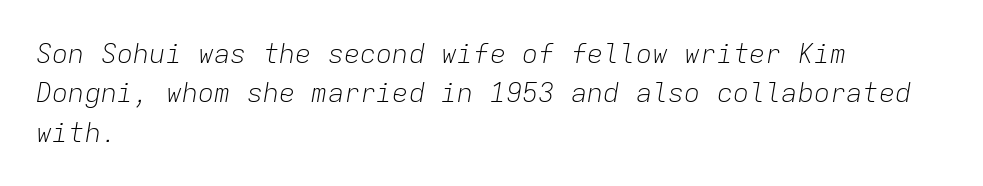
Q: Is the text bold? A: No.
Q: Is the text italic (slanted)? A: Yes, it leans right by about 9 degrees.
Q: Is the text underlined? A: No.
Q: How is the paragraph aligned? A: Left-aligned.
Q: Is the spacing between letters normal or unusually wide? A: Normal.
Q: Is the spacing between lines tight, normal or loose? A: Normal.
